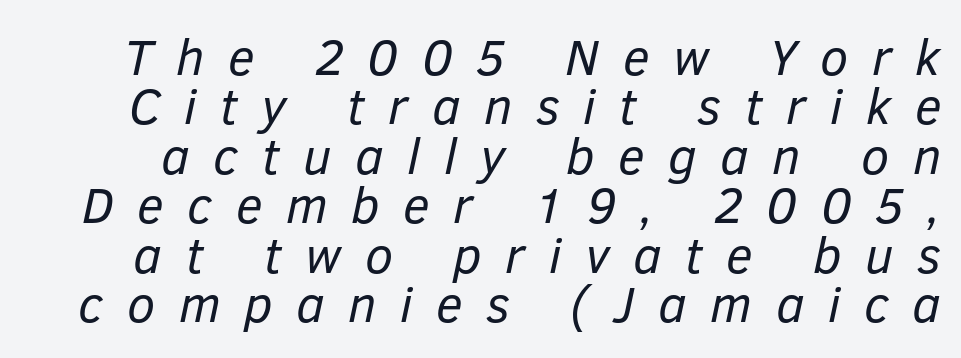
{"italic": "yes", "lean": "right", "slant_degrees": 12, "bold": "no", "weight": "regular", "width": "normal", "stroke_contrast": "low", "x_height": "medium", "monospaced": "no", "underline": "no", "line_spacing": "tight", "line_spacing_ratio": 0.97, "letter_spacing": "wide", "letter_spacing_em": 0.46, "glyph_px": 51}
